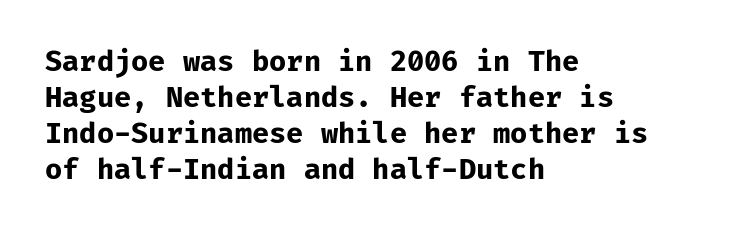
Q: Is the text bold? A: Yes.
Q: Is the text italic (slanted)? A: No, it is upright.
Q: Is the typeface a serif or a sans-serif typeface? A: Sans-serif.
Q: Is the text underlined? A: No.
Q: How is the paragraph aligned? A: Left-aligned.
Q: Is the spacing between letters normal or unusually wide? A: Normal.
Q: Is the spacing between lines tight, normal or loose? A: Normal.
Q: Width (condensed, normal, or wide)? A: Normal.
Q: Stroke contrast? A: Low.
Q: x-height? A: Medium.
Q: Monospaced? A: Yes.
